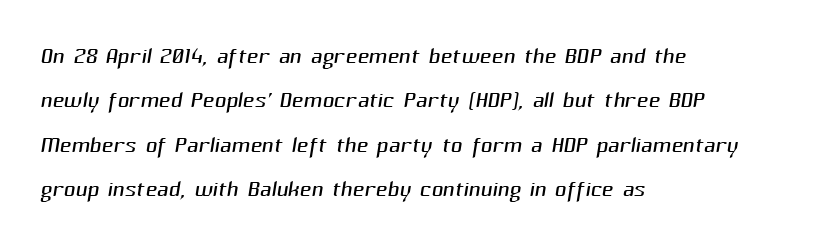
{"serif": "no", "bold": "no", "weight": "light", "width": "normal", "stroke_contrast": "medium", "x_height": "medium", "monospaced": "no", "underline": "no", "align": "left", "line_spacing": "normal", "line_spacing_ratio": 1.39, "letter_spacing": "normal", "letter_spacing_em": 0.0, "glyph_px": 32}
